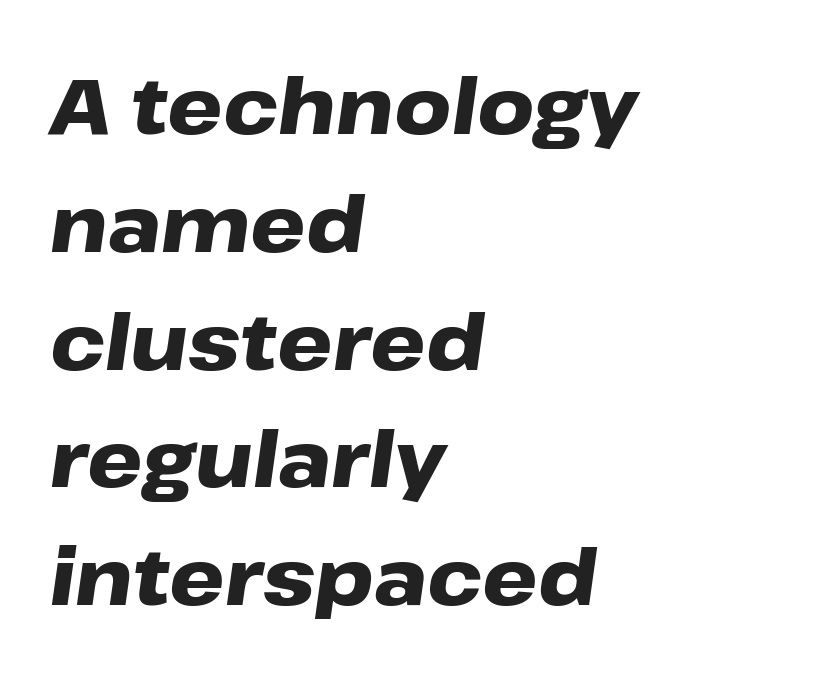
The image shows 78 px heavy, wide type, italic (leaning right); set left-aligned, normal line spacing (1.51x), normal letter spacing, not underlined; low stroke contrast and a medium x-height.
